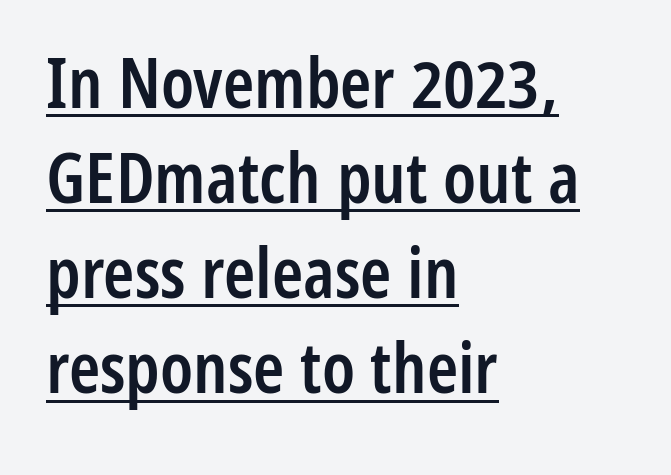
If you drew a line through each stem, it would be perfectly vertical. Firm but not heavy-handed strokes: this text is semibold. Honestly, the letter spacing is just normal — you wouldn't notice it. Decoration check: the copy is underlined. The line-height multiplier appears to be the usual default.
